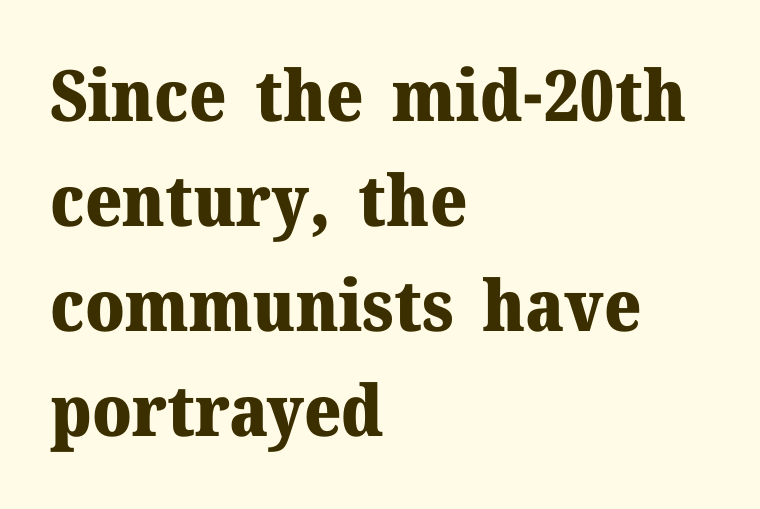
{"serif": "yes", "italic": "no", "bold": "yes", "weight": "heavy", "width": "normal", "stroke_contrast": "medium", "x_height": "medium", "monospaced": "no", "underline": "no", "align": "left", "line_spacing": "normal", "line_spacing_ratio": 1.48, "letter_spacing": "normal", "letter_spacing_em": 0.0, "glyph_px": 71}
